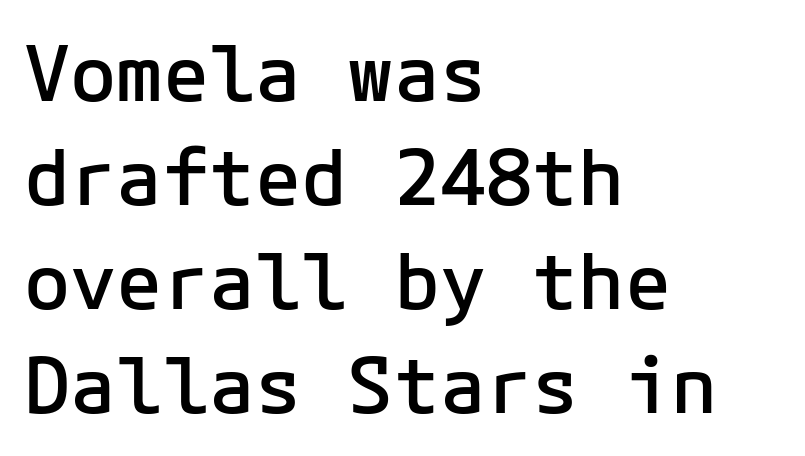
The image shows 77 px semibold sans-serif type, upright; set left-aligned, normal line spacing (1.35x), normal letter spacing, not underlined; low stroke contrast and a medium x-height.
